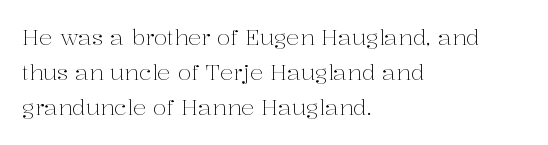
Q: Is the text bold? A: No.
Q: Is the text italic (slanted)? A: No, it is upright.
Q: Is the text underlined? A: No.
Q: How is the paragraph aligned? A: Left-aligned.
Q: Is the spacing between letters normal or unusually wide? A: Normal.
Q: Is the spacing between lines tight, normal or loose? A: Normal.
